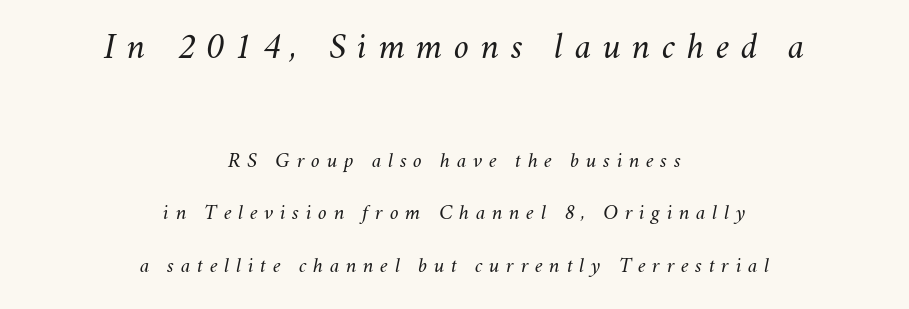
The image shows 38 px light type, italic (leaning right); set centered, loose line spacing (2.38x), unusually wide letter spacing (+0.3 em), not underlined; the first (top) block is 1.73x larger; medium stroke contrast and a small x-height.
